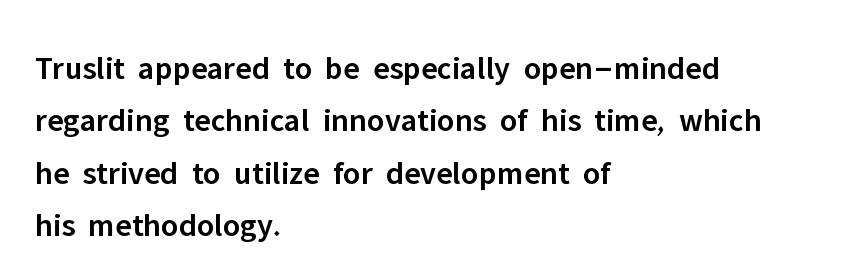
Compared with typical body copy, the letter spacing here is the same. Do the letters lean? They stand straight. Each line starts at the same left margin while the right side varies. Underlining? Definitely not there. A sans-serif font was chosen for this passage.
